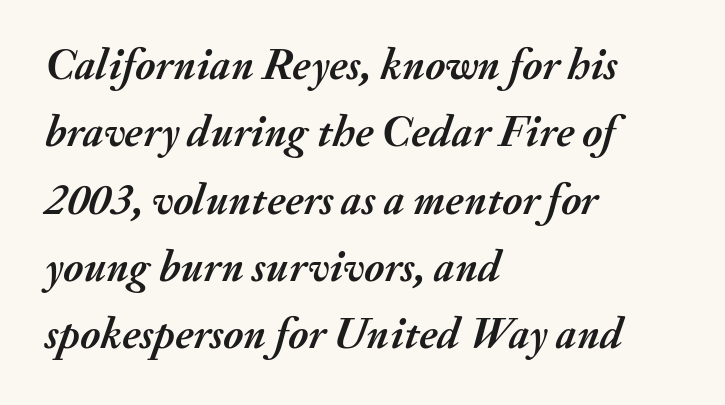
The image shows 44 px semibold type, italic (leaning right); set left-aligned, normal line spacing (1.53x), normal letter spacing, not underlined; medium stroke contrast and a small x-height.
